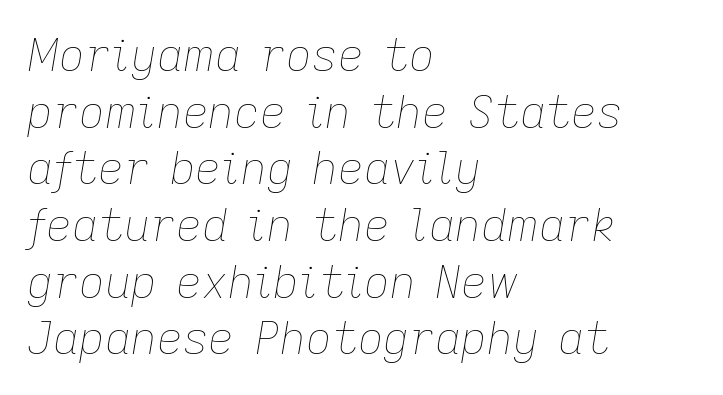
The image shows 45 px thin type, italic (leaning right); set left-aligned, normal line spacing (1.26x), normal letter spacing, not underlined; low stroke contrast and a medium x-height.
